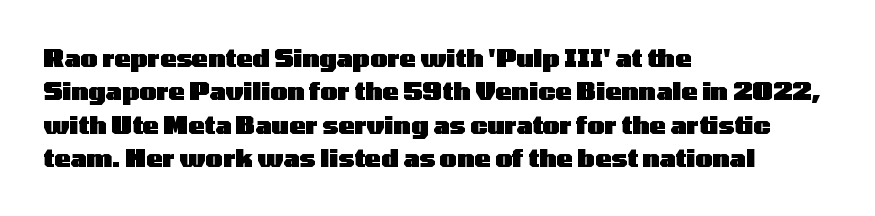
Q: Is the text bold? A: Yes.
Q: Is the text italic (slanted)? A: No, it is upright.
Q: Is the text underlined? A: No.
Q: How is the paragraph aligned? A: Left-aligned.
Q: Is the spacing between letters normal or unusually wide? A: Normal.
Q: Is the spacing between lines tight, normal or loose? A: Normal.
